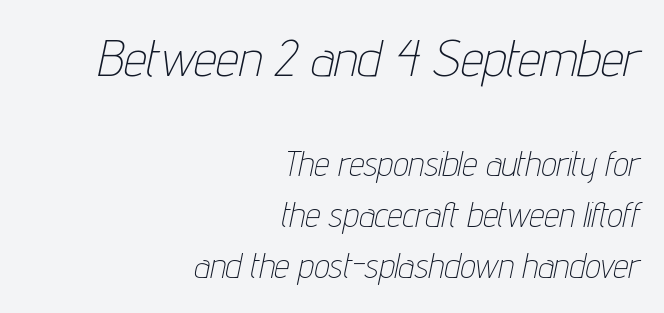
Q: Is the text bold? A: No.
Q: Is the text italic (slanted)? A: Yes, it leans right by about 12 degrees.
Q: Is the text underlined? A: No.
Q: How is the paragraph aligned? A: Right-aligned.
Q: Is the spacing between letters normal or unusually wide? A: Normal.
Q: Is the spacing between lines tight, normal or loose? A: Normal.
Q: Which block of text is set in a larger size, the first (top) or the second (bottom)? A: The first (top) one.
Q: Width (condensed, normal, or wide)? A: Condensed.
Q: Stroke contrast? A: Low.
Q: x-height? A: Medium.
Q: Monospaced? A: No.
